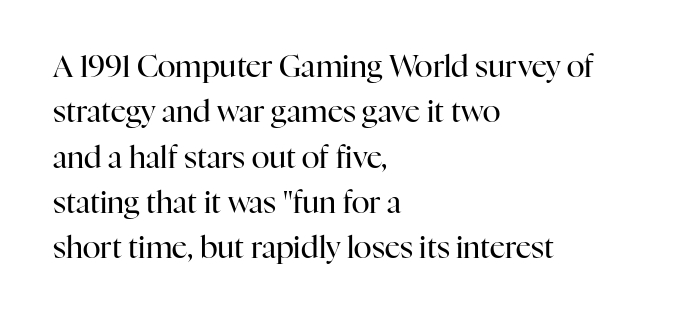
{"serif": "yes", "italic": "no", "bold": "no", "weight": "regular", "width": "normal", "stroke_contrast": "high", "x_height": "medium", "monospaced": "no", "underline": "no", "align": "left", "line_spacing": "normal", "line_spacing_ratio": 1.51, "letter_spacing": "normal", "letter_spacing_em": 0.0, "glyph_px": 30}
